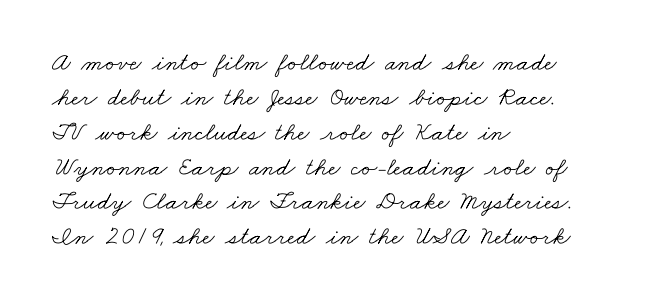
Q: Is the text bold? A: No.
Q: Is the text underlined? A: No.
Q: How is the paragraph aligned? A: Left-aligned.
Q: Is the spacing between letters normal or unusually wide? A: Normal.
Q: Is the spacing between lines tight, normal or loose? A: Normal.
